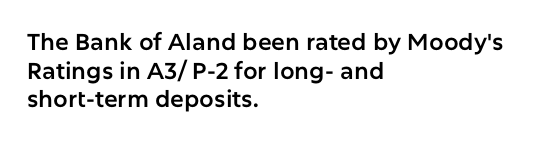
{"italic": "no", "underline": "no", "align": "left", "line_spacing": "normal", "line_spacing_ratio": 1.25, "letter_spacing": "normal", "letter_spacing_em": 0.0, "glyph_px": 23}
